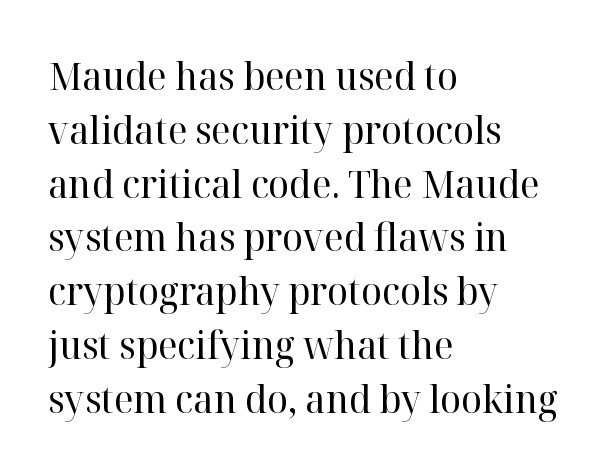
{"serif": "yes", "italic": "no", "bold": "no", "weight": "regular", "width": "normal", "stroke_contrast": "high", "x_height": "medium", "monospaced": "no", "underline": "no", "align": "left", "line_spacing": "normal", "line_spacing_ratio": 1.38, "letter_spacing": "normal", "letter_spacing_em": 0.0, "glyph_px": 39}
